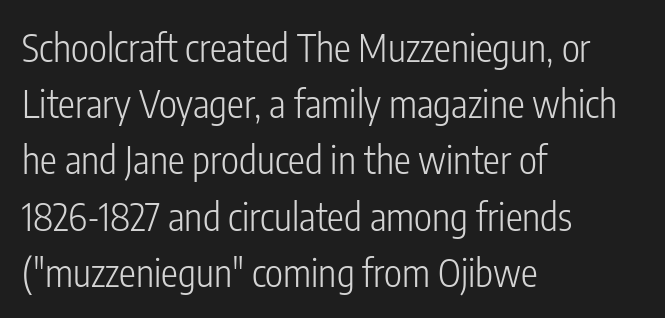
Q: Is the text bold? A: No.
Q: Is the text italic (slanted)? A: No, it is upright.
Q: Is the typeface a serif or a sans-serif typeface? A: Sans-serif.
Q: Is the text underlined? A: No.
Q: How is the paragraph aligned? A: Left-aligned.
Q: Is the spacing between letters normal or unusually wide? A: Normal.
Q: Is the spacing between lines tight, normal or loose? A: Normal.
Q: Width (condensed, normal, or wide)? A: Condensed.
Q: Stroke contrast? A: Low.
Q: x-height? A: Medium.
Q: Monospaced? A: No.
